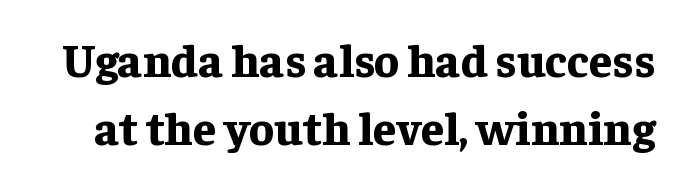
This is serif lettering, the kind often seen in printed books. Honestly, there is no underline to notice here at all. The rendering keeps characters at their native spacing. If you measured baseline to baseline, you'd find a middling distance. Looks like regular typesetting: each glyph gets only the width it needs. The type sits square on the baseline with zero lean.
